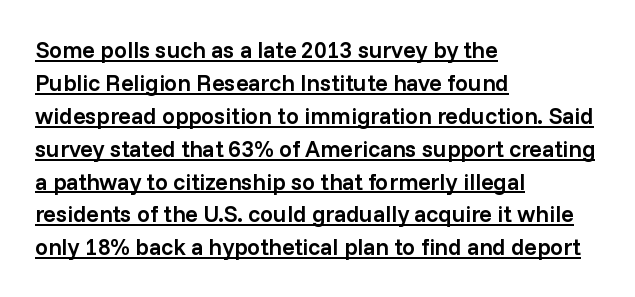
Q: Is the text bold? A: Semi-bold.
Q: Is the text italic (slanted)? A: No, it is upright.
Q: Is the text underlined? A: Yes.
Q: How is the paragraph aligned? A: Left-aligned.
Q: Is the spacing between letters normal or unusually wide? A: Normal.
Q: Is the spacing between lines tight, normal or loose? A: Normal.
